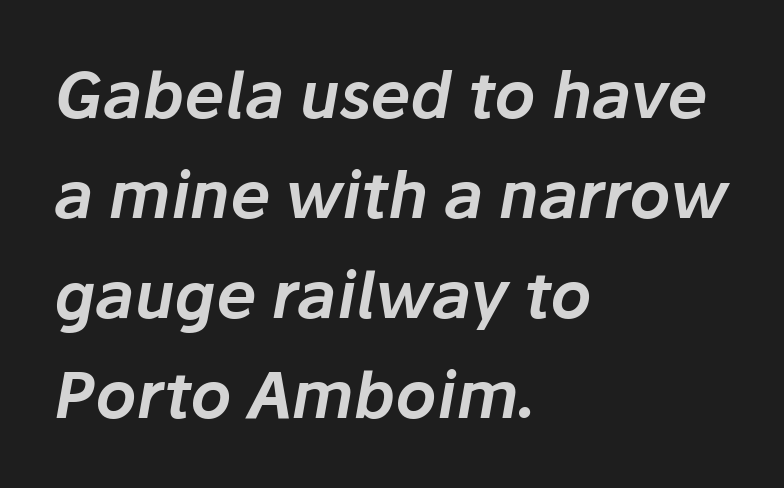
{"italic": "yes", "lean": "right", "slant_degrees": 10, "width": "normal", "stroke_contrast": "low", "x_height": "medium", "monospaced": "no", "underline": "no", "align": "left", "line_spacing": "normal", "line_spacing_ratio": 1.56, "letter_spacing": "normal", "letter_spacing_em": 0.0, "glyph_px": 64}
